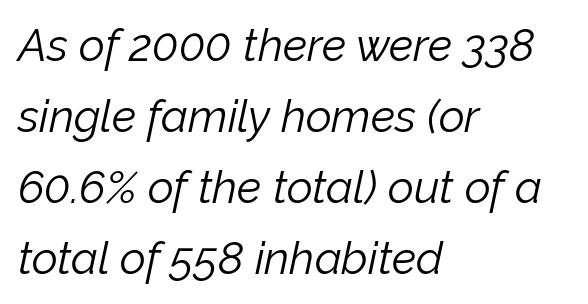
Q: Is the text bold? A: No.
Q: Is the text italic (slanted)? A: Yes, it leans right by about 12 degrees.
Q: Is the text underlined? A: No.
Q: How is the paragraph aligned? A: Left-aligned.
Q: Is the spacing between letters normal or unusually wide? A: Normal.
Q: Is the spacing between lines tight, normal or loose? A: Normal.
Q: Width (condensed, normal, or wide)? A: Normal.
Q: Stroke contrast? A: Low.
Q: x-height? A: Medium.
Q: Monospaced? A: No.
